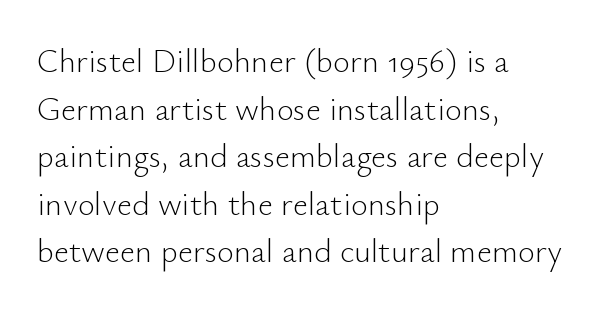
Q: Is the text bold? A: No.
Q: Is the text italic (slanted)? A: No, it is upright.
Q: Is the typeface a serif or a sans-serif typeface? A: Sans-serif.
Q: Is the text underlined? A: No.
Q: How is the paragraph aligned? A: Left-aligned.
Q: Is the spacing between letters normal or unusually wide? A: Normal.
Q: Is the spacing between lines tight, normal or loose? A: Normal.
Q: Width (condensed, normal, or wide)? A: Normal.
Q: Stroke contrast? A: Low.
Q: x-height? A: Small.
Q: Monospaced? A: No.
